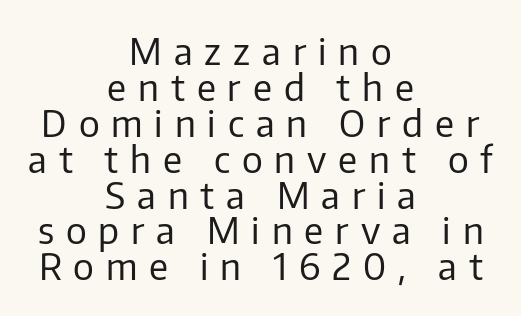
The image shows 37 px regular-weight sans-serif type, upright; set centered, tight line spacing (0.97x), unusually wide letter spacing (+0.32 em), not underlined; low stroke contrast and a medium x-height.
